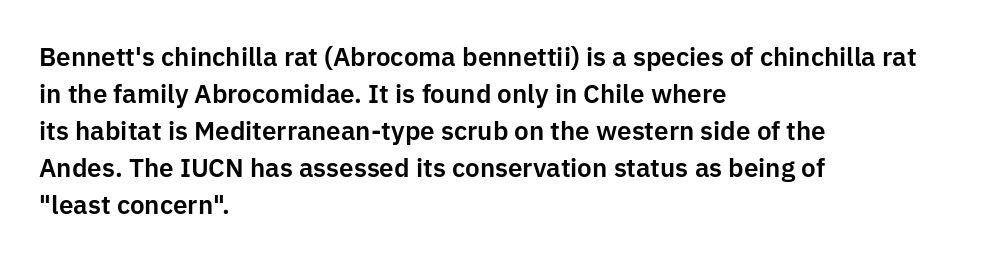
The image shows 26 px text type, upright; set left-aligned, normal line spacing (1.42x), normal letter spacing, not underlined.
